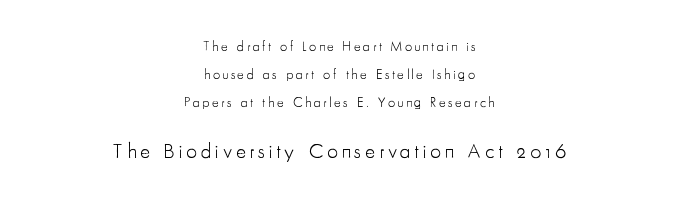
{"italic": "no", "bold": "no", "underline": "no", "align": "center", "line_spacing": "loose", "line_spacing_ratio": 2.0, "larger_block": "second", "size_ratio": 1.5, "glyph_px": 21}
